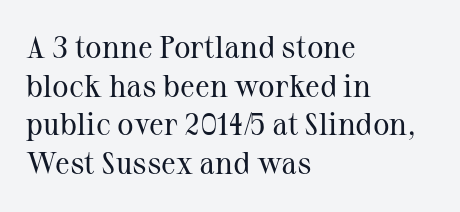
The image shows 31 px regular-weight serif type, upright; set left-aligned, normal line spacing (1.25x), normal letter spacing, not underlined; medium stroke contrast and a medium x-height.
